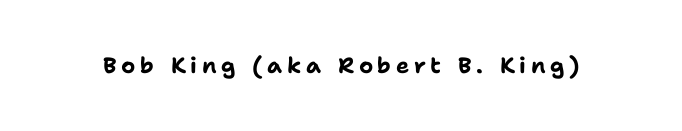
{"italic": "no", "bold": "yes", "underline": "no", "letter_spacing": "wide", "letter_spacing_em": 0.21, "glyph_px": 22}
